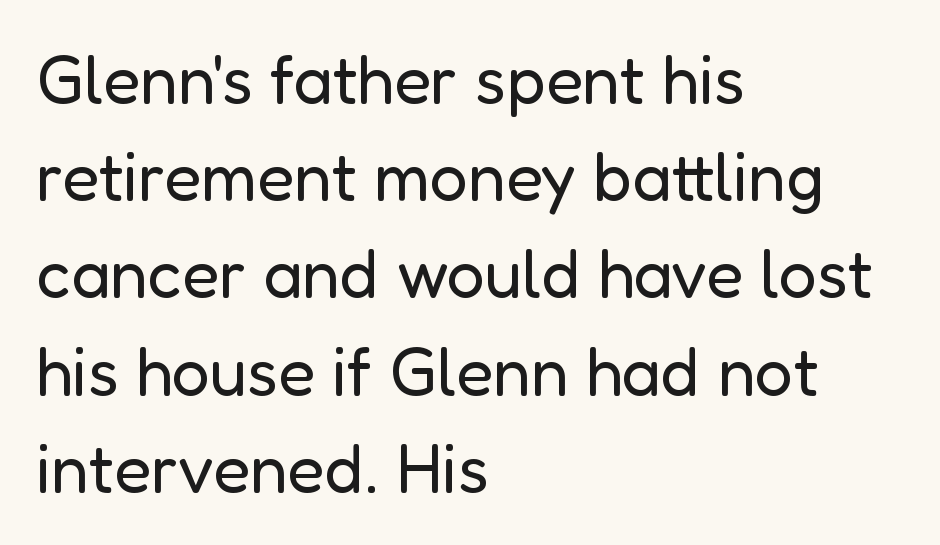
{"serif": "no", "italic": "no", "bold": "no", "weight": "regular", "width": "normal", "stroke_contrast": "low", "x_height": "medium", "monospaced": "no", "underline": "no", "align": "left", "line_spacing": "normal", "line_spacing_ratio": 1.43, "letter_spacing": "normal", "letter_spacing_em": 0.0, "glyph_px": 68}
